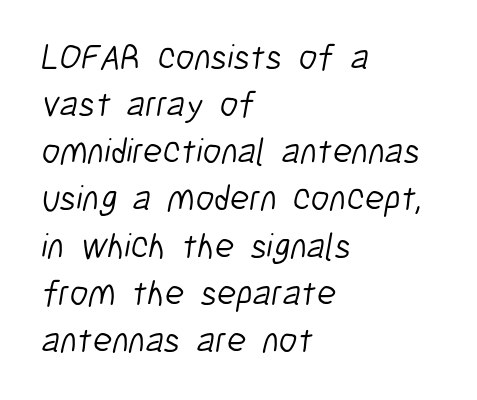
Is the block centered? No — it sits flush against the left margin. Examine the stroke ends and you'll find no serifs. Here the designer chose a conventional face with non-uniform glyph widths. Think standard paragraph weight, or any step lighter than that.
